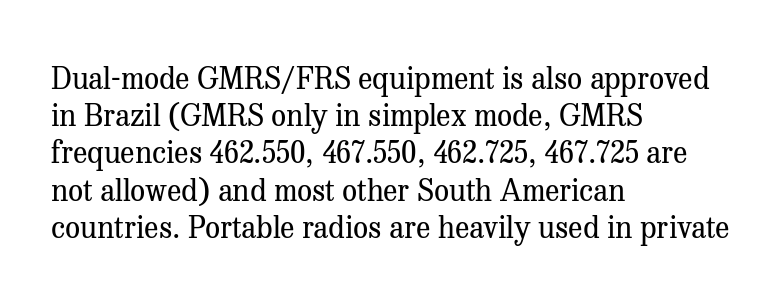
The image shows 30 px regular-weight serif type, upright; set left-aligned, line spacing 1.24x, normal letter spacing, not underlined; medium stroke contrast and a medium x-height.
